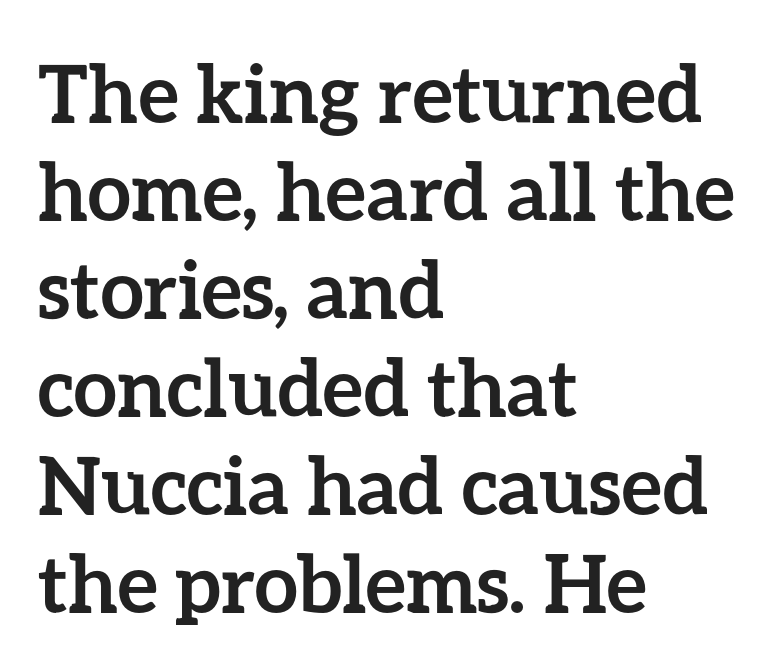
Q: Is the text bold? A: Yes.
Q: Is the text italic (slanted)? A: No, it is upright.
Q: Is the text underlined? A: No.
Q: How is the paragraph aligned? A: Left-aligned.
Q: Is the spacing between letters normal or unusually wide? A: Normal.
Q: Width (condensed, normal, or wide)? A: Normal.
Q: Stroke contrast? A: Low.
Q: x-height? A: Medium.
Q: Monospaced? A: No.
